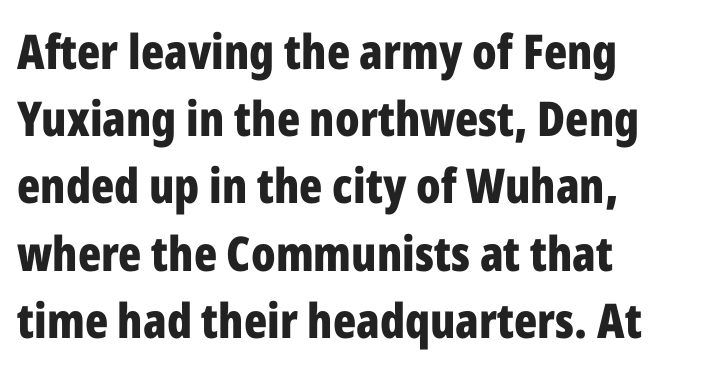
{"serif": "no", "italic": "no", "bold": "yes", "weight": "bold", "width": "condensed", "stroke_contrast": "low", "x_height": "medium", "monospaced": "no", "underline": "no", "align": "left", "line_spacing": "normal", "line_spacing_ratio": 1.4, "letter_spacing": "normal", "letter_spacing_em": 0.0, "glyph_px": 48}
